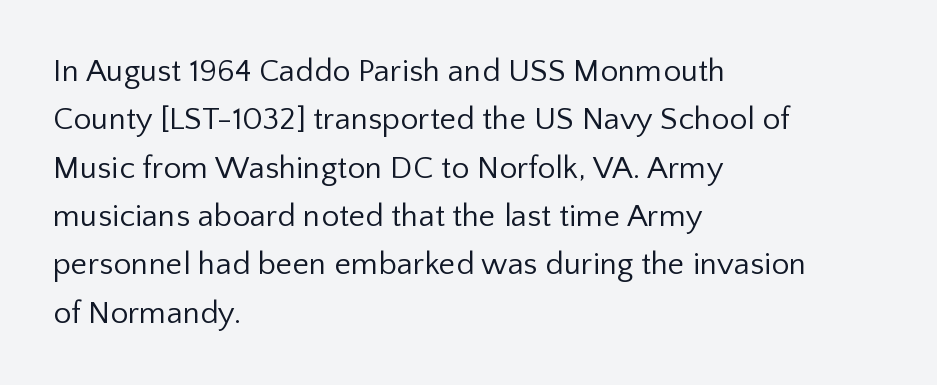
The image shows 32 px regular-weight sans-serif type, upright; set left-aligned, normal line spacing (1.51x), normal letter spacing, not underlined; low stroke contrast and a medium x-height.
